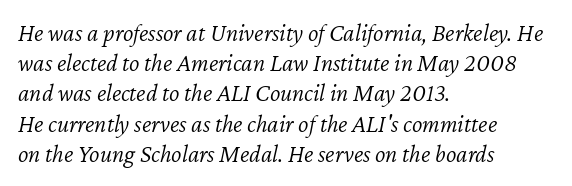
{"italic": "yes", "lean": "right", "slant_degrees": 12, "bold": "no", "underline": "no", "align": "left", "line_spacing_ratio": 1.21, "letter_spacing": "normal", "letter_spacing_em": 0.0, "glyph_px": 25}
